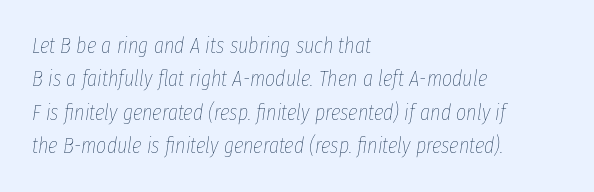
{"italic": "yes", "lean": "right", "slant_degrees": 8, "bold": "no", "underline": "no", "align": "left", "line_spacing": "normal", "line_spacing_ratio": 1.52, "letter_spacing": "normal", "letter_spacing_em": 0.0, "glyph_px": 22}
